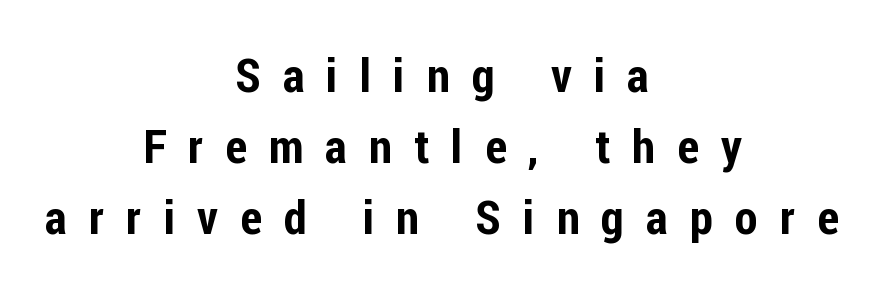
This is sans-serif lettering, the kind often seen on screens and signage. Short and long lines alike share a common midpoint. Underline: absent. This rendering widens character spacing well past its baseline value. Upright lettering throughout.
